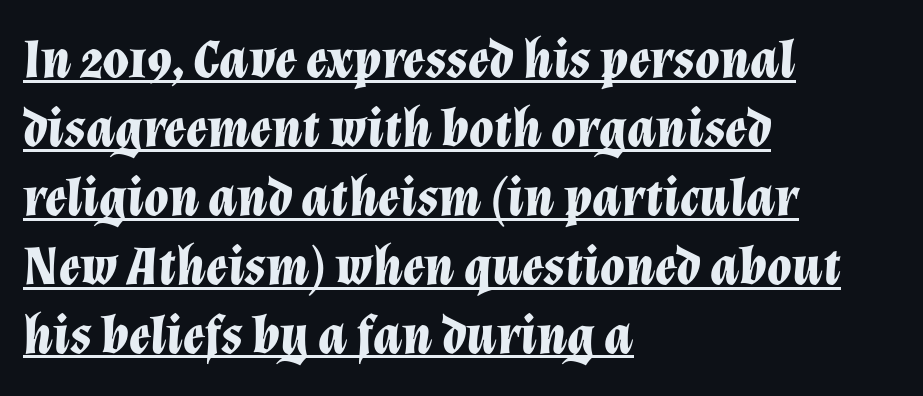
Q: Is the text bold? A: Yes.
Q: Is the text italic (slanted)? A: Yes, it leans right by about 12 degrees.
Q: Is the text underlined? A: Yes.
Q: How is the paragraph aligned? A: Left-aligned.
Q: Is the spacing between letters normal or unusually wide? A: Normal.
Q: Width (condensed, normal, or wide)? A: Normal.
Q: Stroke contrast? A: Low.
Q: x-height? A: Medium.
Q: Monospaced? A: No.
